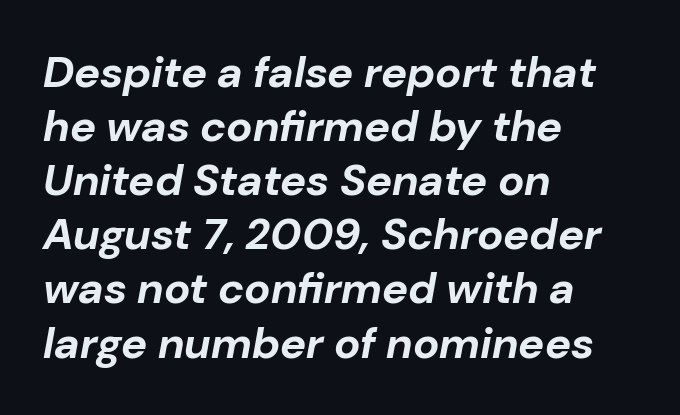
Compared with ordinary roman type, these characters are visibly tilted. Caption: bold face, heavy strokes. The paragraph shown leans on its left margin. You could not count columns in this text — the font is proportionally spaced.
